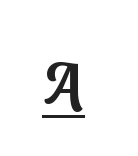
{"serif": "no", "width": "normal", "stroke_contrast": "medium", "x_height": "medium", "monospaced": "no", "underline": "yes", "letter_spacing": "wide", "letter_spacing_em": 0.48, "glyph_px": 59}
